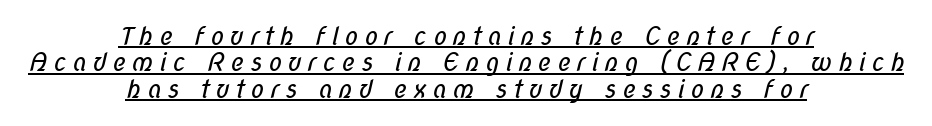
The image shows 25 px text type; set centered, tight line spacing (1.06x), unusually wide letter spacing (+0.23 em), underlined.
